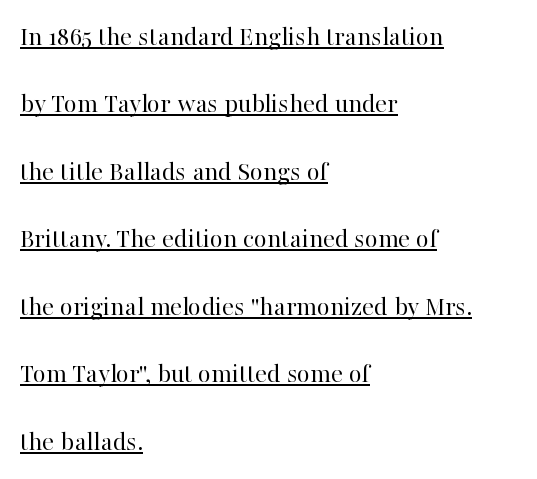
{"serif": "yes", "italic": "no", "bold": "no", "weight": "regular", "width": "normal", "stroke_contrast": "high", "x_height": "medium", "monospaced": "no", "underline": "yes", "align": "left", "line_spacing": "loose", "line_spacing_ratio": 2.41, "letter_spacing": "normal", "letter_spacing_em": 0.0, "glyph_px": 28}
